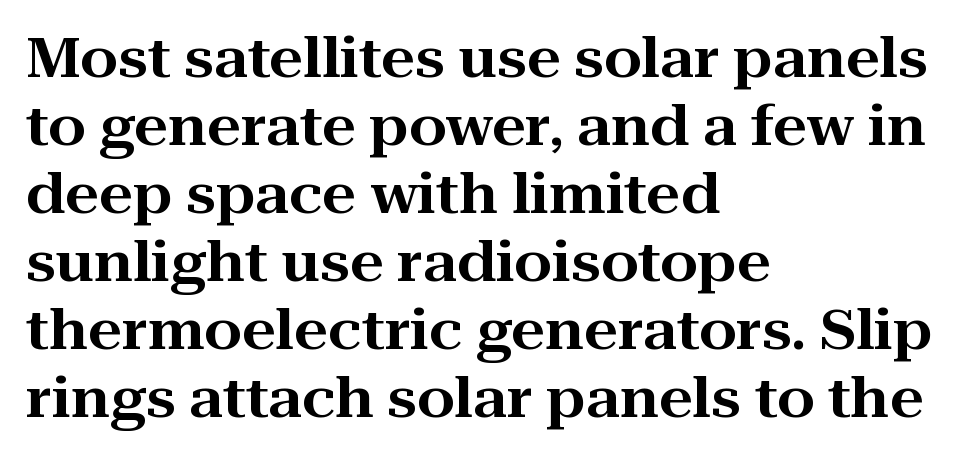
The image shows 54 px wide serif type, upright; set left-aligned, normal line spacing (1.26x), normal letter spacing, not underlined; high stroke contrast and a medium x-height.
